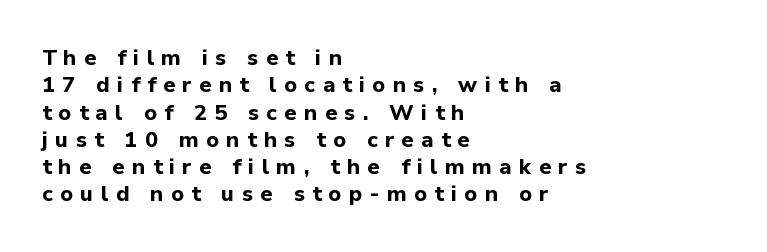
Q: Is the text bold? A: Yes.
Q: Is the text italic (slanted)? A: No, it is upright.
Q: Is the text underlined? A: No.
Q: How is the paragraph aligned? A: Left-aligned.
Q: Is the spacing between letters normal or unusually wide? A: Unusually wide.
